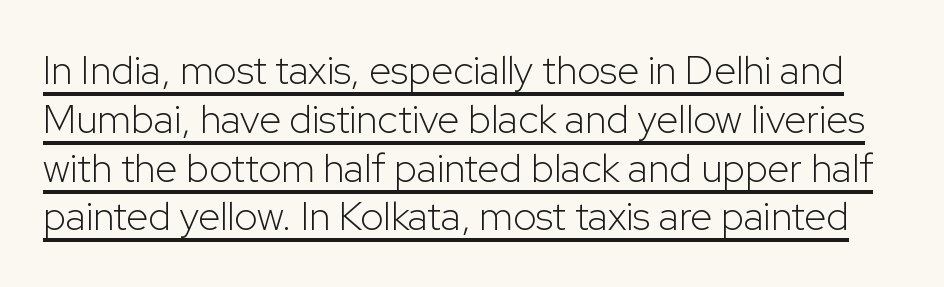
Q: Is the text bold? A: No.
Q: Is the text italic (slanted)? A: No, it is upright.
Q: Is the typeface a serif or a sans-serif typeface? A: Sans-serif.
Q: Is the text underlined? A: Yes.
Q: Is the spacing between letters normal or unusually wide? A: Normal.
Q: Width (condensed, normal, or wide)? A: Normal.
Q: Stroke contrast? A: Low.
Q: x-height? A: Medium.
Q: Monospaced? A: No.
